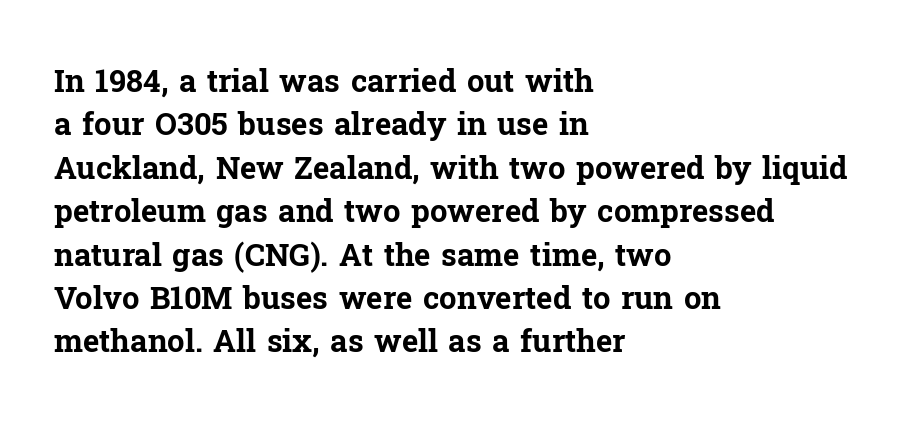
The image shows 31 px bold serif type, upright; set left-aligned, normal line spacing (1.4x), normal letter spacing, not underlined; low stroke contrast and a medium x-height.
